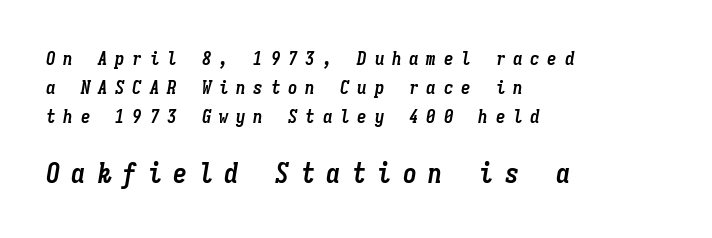
Q: Is the text bold? A: Yes.
Q: Is the text italic (slanted)? A: Yes, it leans right by about 9 degrees.
Q: Is the text underlined? A: No.
Q: How is the paragraph aligned? A: Left-aligned.
Q: Is the spacing between letters normal or unusually wide? A: Unusually wide.
Q: Is the spacing between lines tight, normal or loose? A: Normal.
Q: Which block of text is set in a larger size, the first (top) or the second (bottom)? A: The second (bottom) one.
Q: Width (condensed, normal, or wide)? A: Condensed.
Q: Stroke contrast? A: Low.
Q: x-height? A: Medium.
Q: Monospaced? A: Yes.
